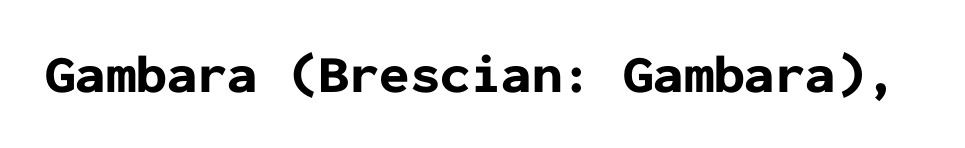
{"serif": "no", "italic": "no", "bold": "yes", "weight": "bold", "width": "normal", "stroke_contrast": "low", "x_height": "medium", "monospaced": "yes", "underline": "no", "letter_spacing": "normal", "letter_spacing_em": 0.0, "glyph_px": 54}
